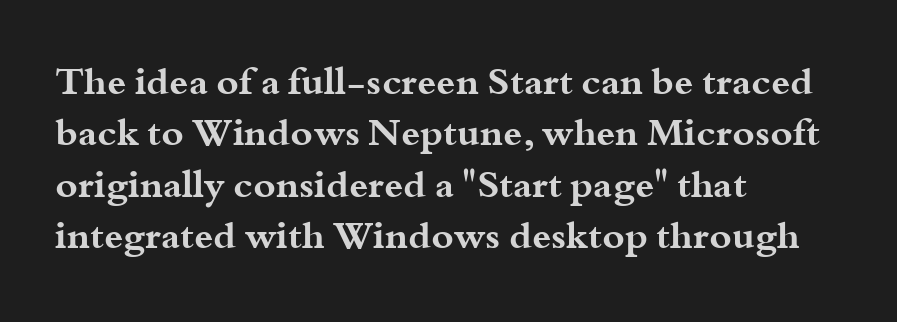
Q: Is the text bold? A: Yes.
Q: Is the text italic (slanted)? A: No, it is upright.
Q: Is the typeface a serif or a sans-serif typeface? A: Serif.
Q: Is the text underlined? A: No.
Q: How is the paragraph aligned? A: Left-aligned.
Q: Is the spacing between letters normal or unusually wide? A: Normal.
Q: Is the spacing between lines tight, normal or loose? A: Normal.
Q: Width (condensed, normal, or wide)? A: Wide.
Q: Stroke contrast? A: Medium.
Q: x-height? A: Small.
Q: Monospaced? A: No.
